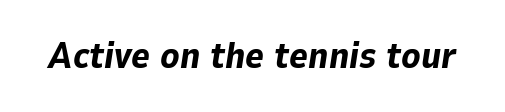
Q: Is the text bold? A: Yes.
Q: Is the text italic (slanted)? A: Yes, it leans right by about 9 degrees.
Q: Is the text underlined? A: No.
Q: Is the spacing between letters normal or unusually wide? A: Normal.
Q: Width (condensed, normal, or wide)? A: Normal.
Q: Stroke contrast? A: Low.
Q: x-height? A: Medium.
Q: Monospaced? A: No.
